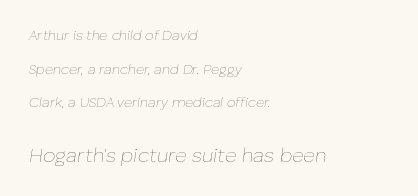
Q: Is the text bold? A: No.
Q: Is the text italic (slanted)? A: Yes, it leans right by about 8 degrees.
Q: Is the text underlined? A: No.
Q: How is the paragraph aligned? A: Left-aligned.
Q: Is the spacing between letters normal or unusually wide? A: Normal.
Q: Is the spacing between lines tight, normal or loose? A: Loose.
Q: Which block of text is set in a larger size, the first (top) or the second (bottom)? A: The second (bottom) one.
